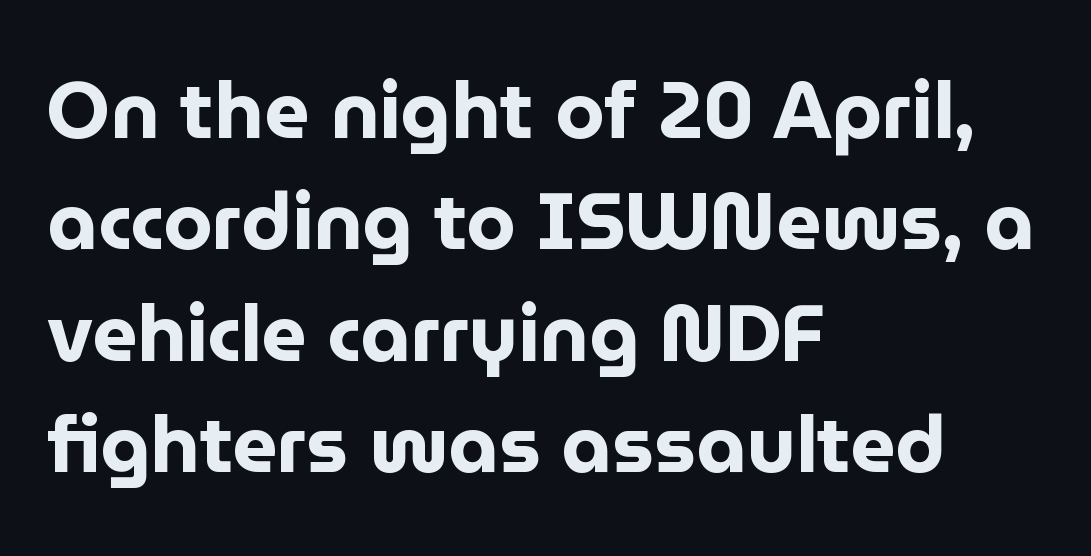
{"serif": "no", "italic": "no", "bold": "yes", "weight": "bold", "width": "normal", "stroke_contrast": "low", "x_height": "medium", "monospaced": "no", "underline": "no", "align": "left", "line_spacing": "normal", "line_spacing_ratio": 1.41, "letter_spacing": "normal", "letter_spacing_em": 0.0, "glyph_px": 79}
